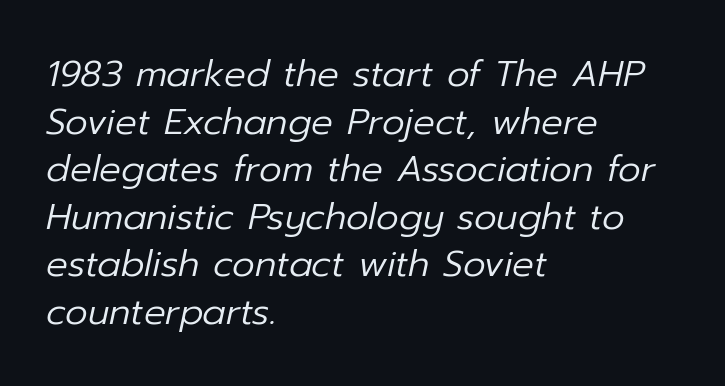
The image shows 36 px regular-weight type, italic (leaning right); set left-aligned, normal line spacing (1.32x), normal letter spacing, not underlined; low stroke contrast and a medium x-height.
